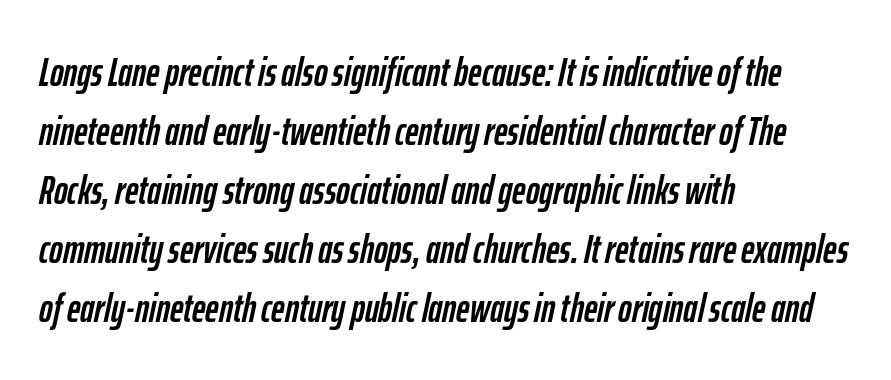
Q: Is the text italic (slanted)? A: Yes, it leans right by about 12 degrees.
Q: Is the text underlined? A: No.
Q: How is the paragraph aligned? A: Left-aligned.
Q: Is the spacing between letters normal or unusually wide? A: Normal.
Q: Is the spacing between lines tight, normal or loose? A: Normal.
Q: Width (condensed, normal, or wide)? A: Condensed.
Q: Stroke contrast? A: Low.
Q: x-height? A: Medium.
Q: Monospaced? A: No.
